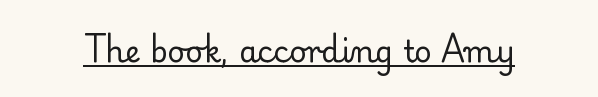
Q: Is the text bold? A: No.
Q: Is the text italic (slanted)? A: No, it is upright.
Q: Is the typeface a serif or a sans-serif typeface? A: Serif.
Q: Is the text underlined? A: Yes.
Q: Is the spacing between letters normal or unusually wide? A: Normal.
Q: Width (condensed, normal, or wide)? A: Normal.
Q: Stroke contrast? A: Low.
Q: x-height? A: Small.
Q: Monospaced? A: No.
